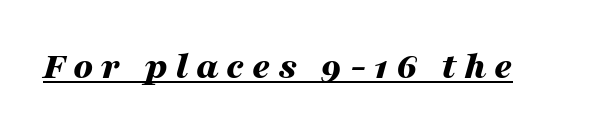
Q: Is the text bold? A: Yes.
Q: Is the text italic (slanted)? A: Yes, it leans right by about 16 degrees.
Q: Is the text underlined? A: Yes.
Q: Is the spacing between letters normal or unusually wide? A: Unusually wide.
Q: Width (condensed, normal, or wide)? A: Wide.
Q: Stroke contrast? A: Medium.
Q: x-height? A: Medium.
Q: Monospaced? A: No.
